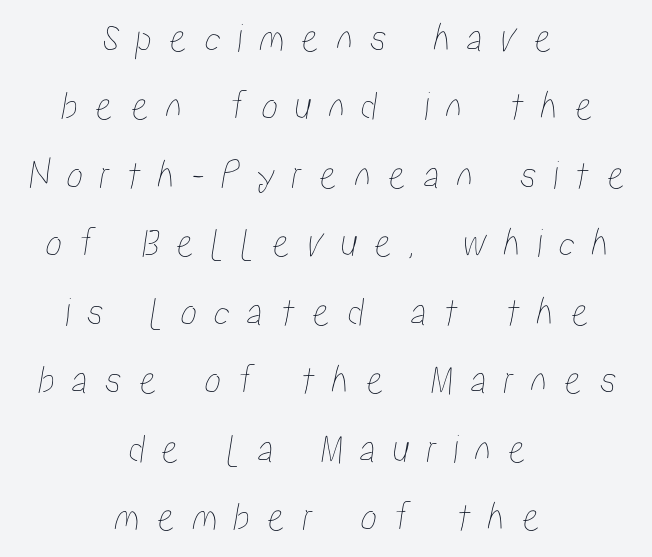
{"width": "condensed", "stroke_contrast": "low", "x_height": "medium", "monospaced": "no", "underline": "no", "align": "center", "line_spacing": "normal", "line_spacing_ratio": 1.63, "letter_spacing": "wide", "letter_spacing_em": 0.39, "glyph_px": 42}
